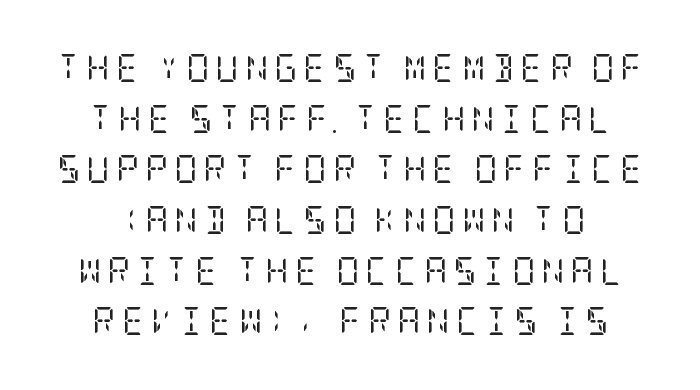
{"serif": "yes", "italic": "no", "bold": "no", "weight": "regular", "width": "condensed", "stroke_contrast": "low", "x_height": "large", "underline": "no", "line_spacing_ratio": 1.81, "letter_spacing": "wide", "letter_spacing_em": 0.23, "glyph_px": 28}
